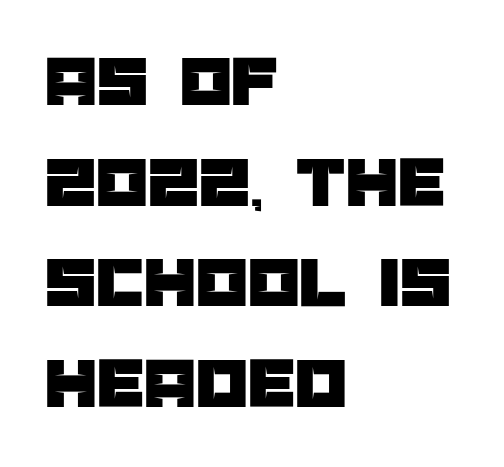
Glyph-to-glyph distance matches everyday printed text. You could not count columns in this text — the font is proportionally spaced. The rows are spaced the way most documents space them. The passage shown is typeset with a sans-serif family. The area under the type is left untouched. The paragraph has a hard left edge and a soft right edge.
